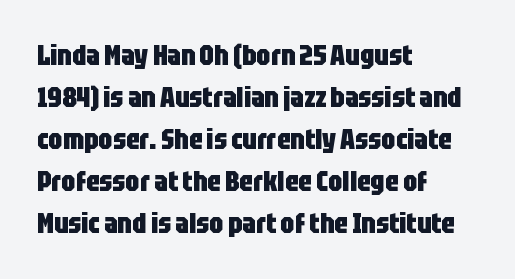
{"serif": "no", "italic": "no", "bold": "yes", "weight": "heavy", "width": "condensed", "stroke_contrast": "low", "x_height": "large", "monospaced": "no", "underline": "no", "align": "left", "line_spacing": "normal", "line_spacing_ratio": 1.5, "letter_spacing": "normal", "letter_spacing_em": 0.0, "glyph_px": 28}
